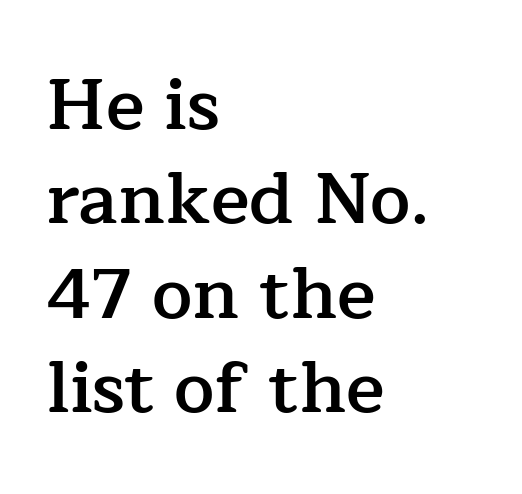
The image shows 72 px semibold serif type, upright; set left-aligned, normal line spacing (1.31x), normal letter spacing, not underlined; low stroke contrast and a medium x-height.
